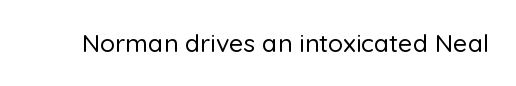
If you drew a line through each stem, it would be perfectly vertical. Characters follow at the spacing the type designer built in. The words here are not underlined.
